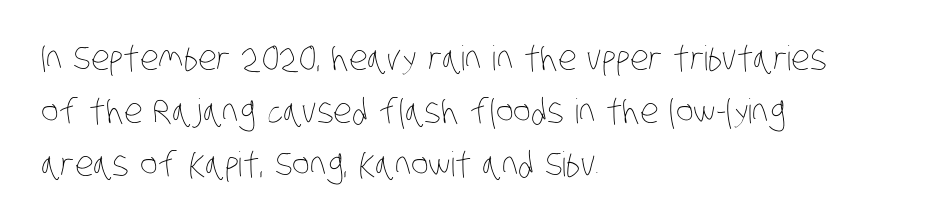
Q: Is the text bold? A: No.
Q: Is the text underlined? A: No.
Q: How is the paragraph aligned? A: Left-aligned.
Q: Is the spacing between letters normal or unusually wide? A: Normal.
Q: Is the spacing between lines tight, normal or loose? A: Normal.
Q: Width (condensed, normal, or wide)? A: Condensed.
Q: Stroke contrast? A: Low.
Q: x-height? A: Large.
Q: Monospaced? A: No.
